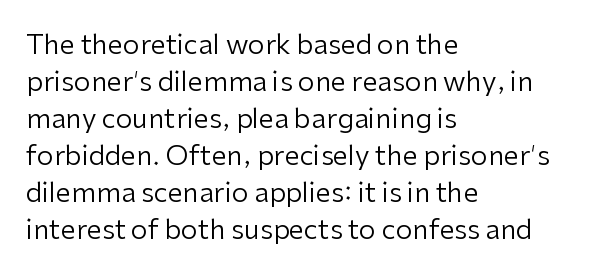
Reading down the block, your eye returns to a fixed left position each line. Tall strokes in this sample are plumb rather than angled. The rendering uses a moderate line-height, typical for paragraphs. This is not heavy type; no bold has been used. Any mark beneath the type? The region is blank. Each word holds together tightly as a unit, with standard inter-letter gaps.
